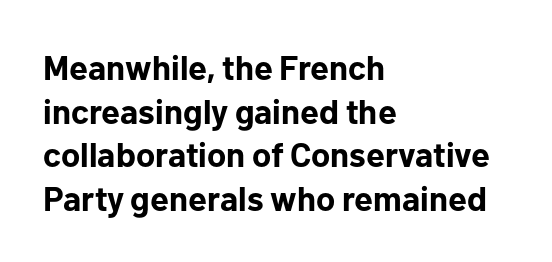
Quick note: not italic, upright. Nothing sits at the stroke ends, so this counts as sans-serif. Horizontally, the lines are justified to the leading edge only. Does the weight exceed regular? Yes, all the way to bold. Honestly, the letter spacing is just normal — you wouldn't notice it.
